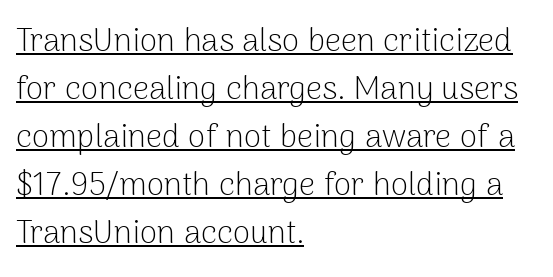
The image shows 32 px light sans-serif type, upright; set left-aligned, normal line spacing (1.5x), normal letter spacing, underlined; low stroke contrast and a medium x-height.
